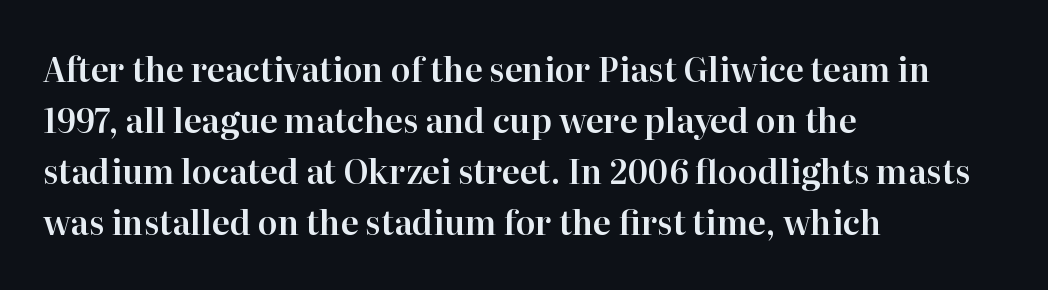
{"serif": "yes", "italic": "no", "width": "normal", "stroke_contrast": "high", "x_height": "medium", "monospaced": "no", "underline": "no", "align": "left", "line_spacing": "normal", "line_spacing_ratio": 1.55, "letter_spacing": "normal", "letter_spacing_em": 0.0, "glyph_px": 33}
